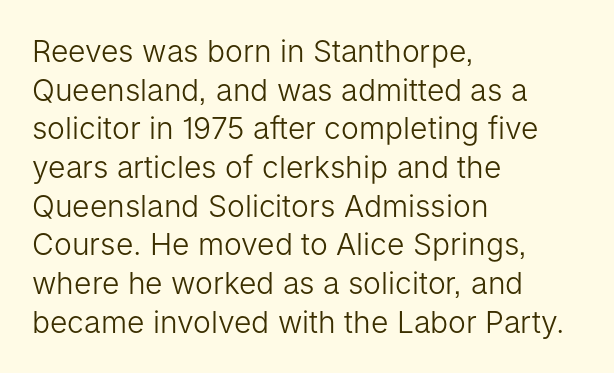
Here the designer chose a conventional face with non-uniform glyph widths. Plain, unruled lines of type. All the whitespace from short lines collects on the right. Note: no serifs on the glyphs. Characters follow at the spacing the type designer built in.
